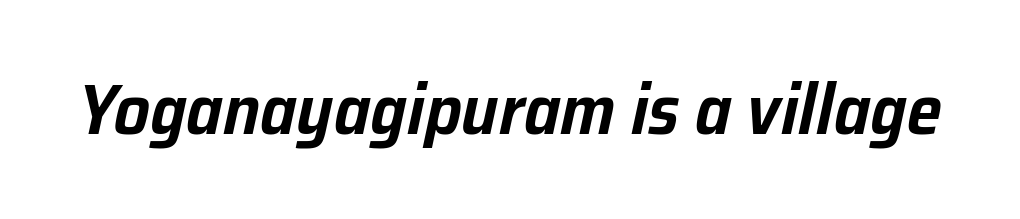
The space beneath each line is pristine and unruled. A typesetter would call this proportional, since set widths differ per character. Emphasis-style slanted type is in use. Here the glyphs are tracked normally, forming tight word shapes.
